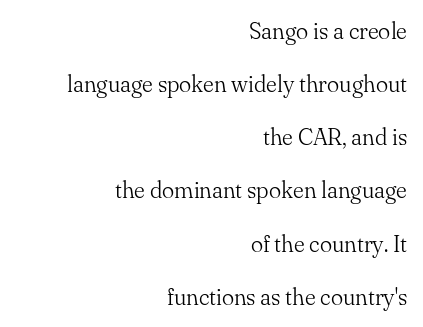
The image shows 23 px text type, upright; set right-aligned, loose line spacing (2.31x), normal letter spacing, not underlined.
